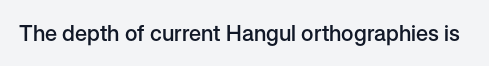
The image shows 22 px text type, upright; set normal letter spacing, not underlined.
